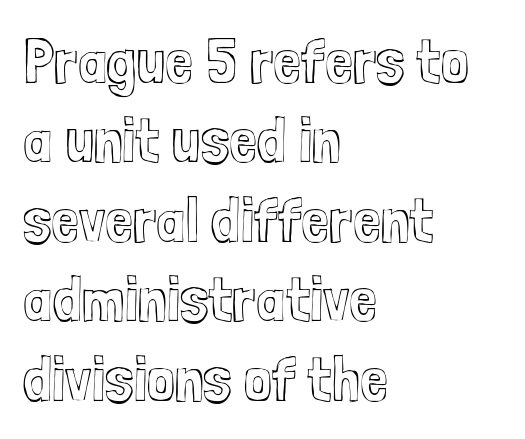
{"italic": "no", "width": "condensed", "x_height": "medium", "monospaced": "no", "underline": "no", "align": "left", "line_spacing": "normal", "line_spacing_ratio": 1.26, "letter_spacing": "normal", "letter_spacing_em": 0.0, "glyph_px": 63}
